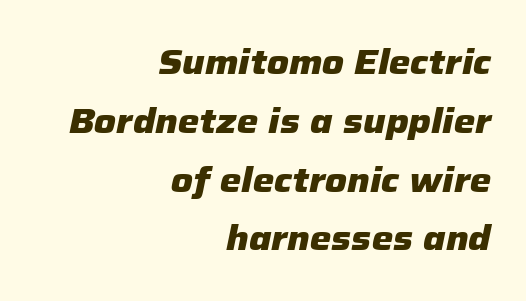
{"italic": "yes", "lean": "right", "slant_degrees": 12, "bold": "yes", "weight": "heavy", "width": "normal", "stroke_contrast": "low", "x_height": "medium", "monospaced": "no", "underline": "no", "align": "right", "line_spacing_ratio": 1.73, "letter_spacing": "normal", "letter_spacing_em": 0.0, "glyph_px": 34}
